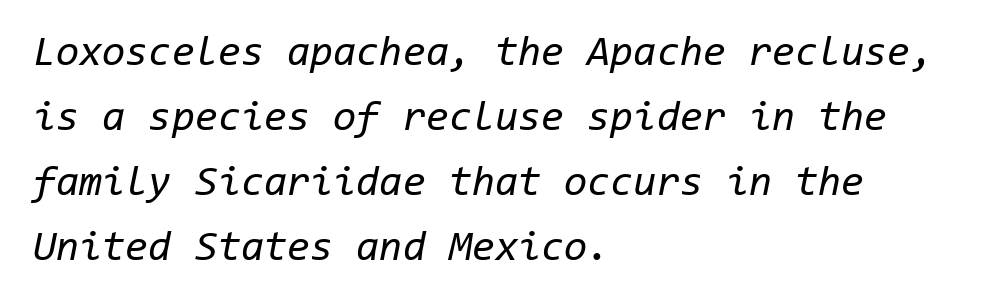
{"italic": "yes", "lean": "right", "slant_degrees": 11, "bold": "no", "weight": "regular", "width": "normal", "stroke_contrast": "low", "x_height": "medium", "monospaced": "yes", "underline": "no", "align": "left", "line_spacing": "normal", "line_spacing_ratio": 1.55, "letter_spacing": "normal", "letter_spacing_em": 0.0, "glyph_px": 42}
